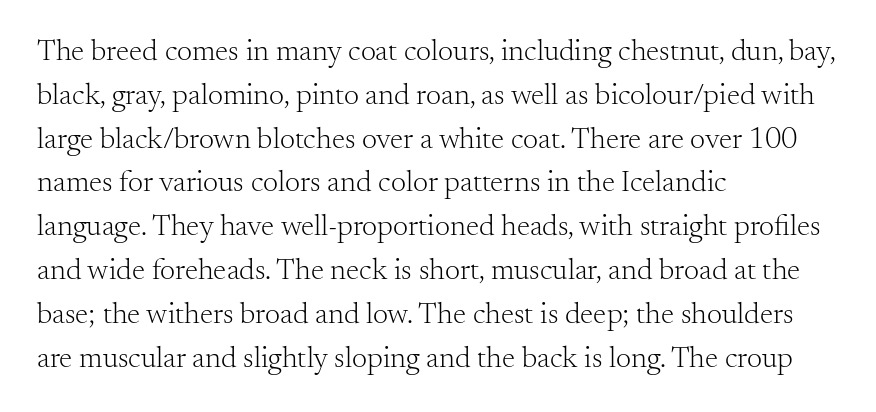
Line starts are locked; line ends wander. Is the stroke heavy? The answer is a plain regular-or-lighter. The font's upright variant was chosen for this text. No extra tracking has been applied to these lines. This sample has the flowing, uneven cadence of proportional lettering. Regarding leading, the lines here are spaced in the standard way.
